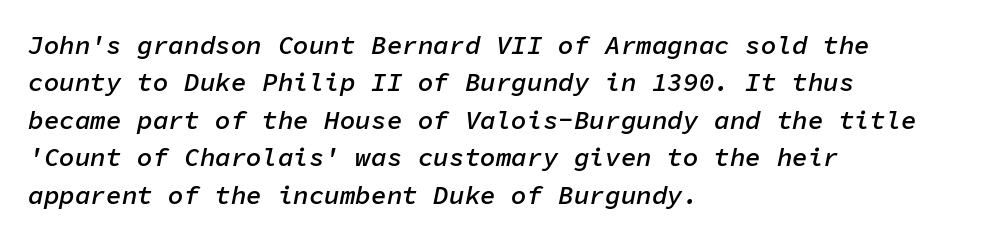
These lines sit exactly where default settings would place them. The letters sit at their default tracking, neither squeezed nor spread. The font is running at a semibold setting, under full bold. The lettering tilts uniformly, giving the passage an italic look. All the whitespace from short lines collects on the right. A bare baseline throughout the passage.
